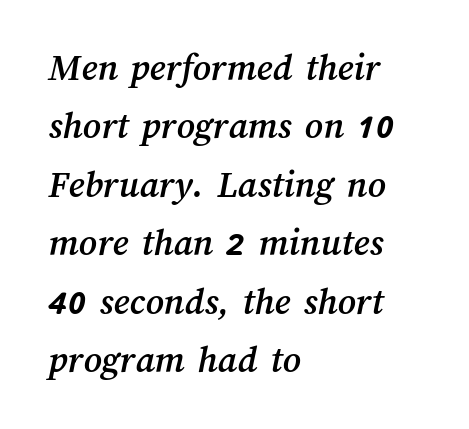
Q: Is the text underlined? A: No.
Q: How is the paragraph aligned? A: Left-aligned.
Q: Is the spacing between letters normal or unusually wide? A: Normal.
Q: Is the spacing between lines tight, normal or loose? A: Normal.
Q: Width (condensed, normal, or wide)? A: Normal.
Q: Stroke contrast? A: Medium.
Q: x-height? A: Medium.
Q: Monospaced? A: No.
